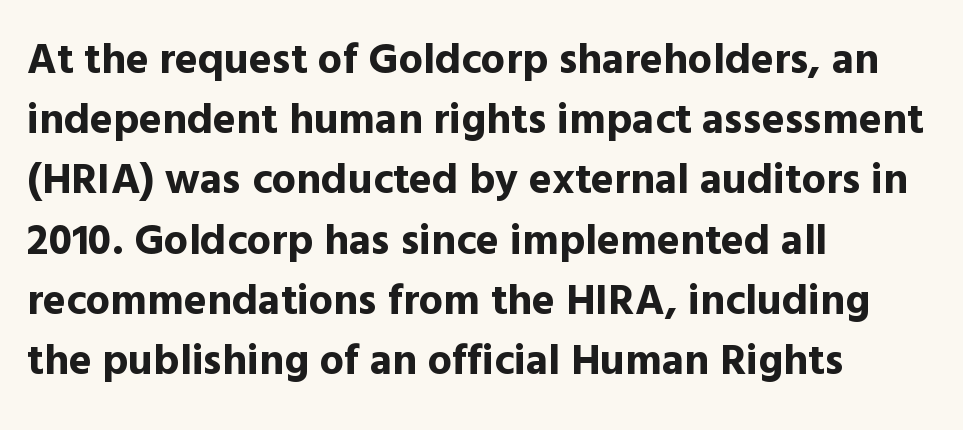
Q: Is the text bold? A: Yes.
Q: Is the text italic (slanted)? A: No, it is upright.
Q: Is the typeface a serif or a sans-serif typeface? A: Sans-serif.
Q: Is the text underlined? A: No.
Q: How is the paragraph aligned? A: Left-aligned.
Q: Is the spacing between letters normal or unusually wide? A: Normal.
Q: Is the spacing between lines tight, normal or loose? A: Normal.
Q: Width (condensed, normal, or wide)? A: Normal.
Q: x-height? A: Medium.
Q: Monospaced? A: No.
